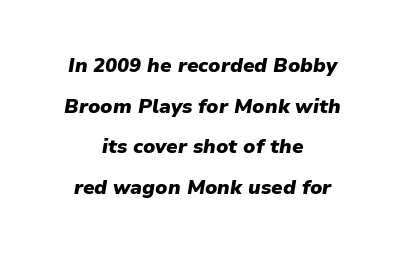
The image shows 20 px bold type, italic (leaning right); set centered, loose line spacing (2.03x), normal letter spacing, not underlined.
